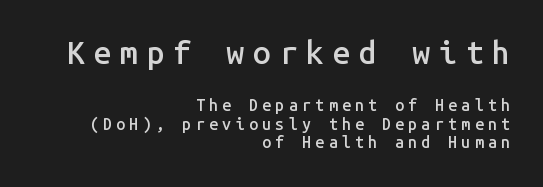
The image shows 32 px semibold sans-serif type, upright, monospaced; set right-aligned, tight line spacing (1.15x), unusually wide letter spacing (+0.27 em), not underlined; the first (top) block is 2.0x larger; low stroke contrast and a medium x-height.
